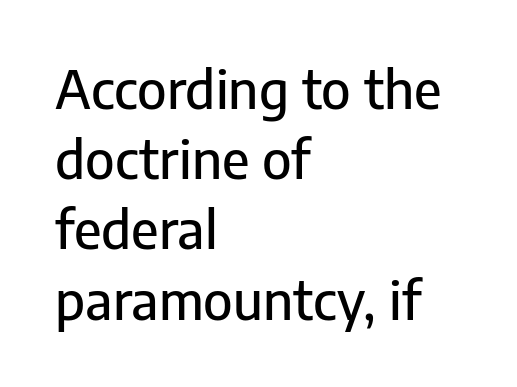
Q: Is the text italic (slanted)? A: No, it is upright.
Q: Is the typeface a serif or a sans-serif typeface? A: Sans-serif.
Q: Is the text underlined? A: No.
Q: How is the paragraph aligned? A: Left-aligned.
Q: Is the spacing between letters normal or unusually wide? A: Normal.
Q: Is the spacing between lines tight, normal or loose? A: Normal.
Q: Width (condensed, normal, or wide)? A: Normal.
Q: Stroke contrast? A: Low.
Q: x-height? A: Medium.
Q: Monospaced? A: No.
